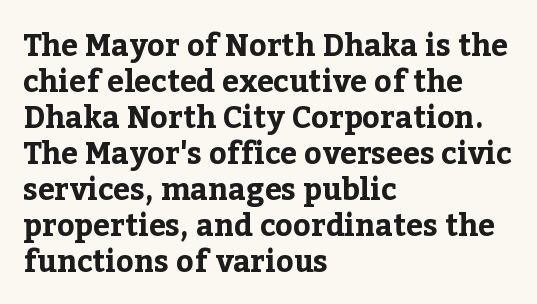
The image shows 30 px bold serif type, upright; set left-aligned, line spacing 1.2x, normal letter spacing, not underlined; low stroke contrast and a medium x-height.
